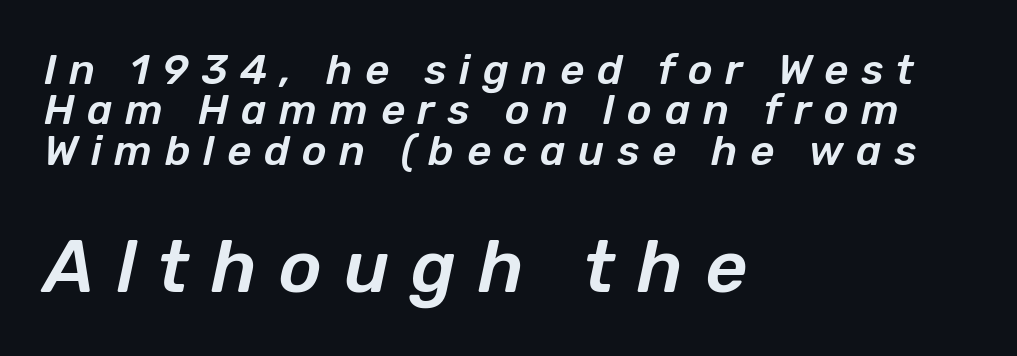
Typeset ragged right — the left edge is the straight one. Beneath every word, the page is bare. A student would notice the bottom passage is typeset larger than what precedes it. Each letter keeps its own natural width here, so spacing adapts to shape. The passage shown has open, widely tracked lettering throughout. Yep, that's italic — everything's leaning.
